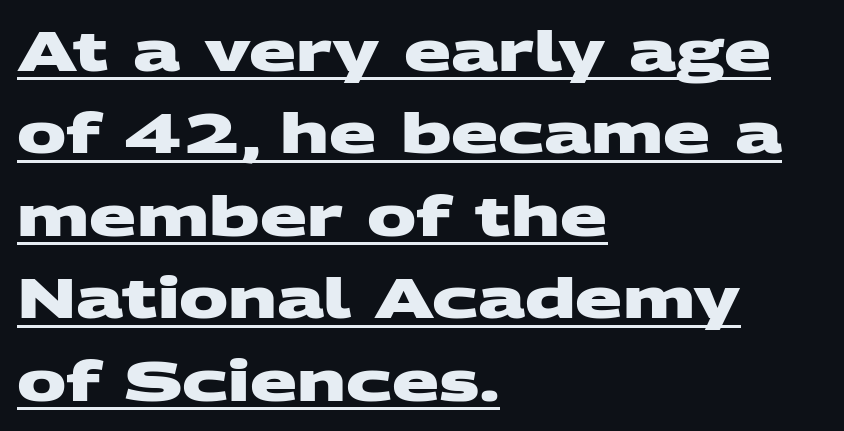
{"serif": "no", "bold": "yes", "weight": "heavy", "width": "wide", "stroke_contrast": "medium", "x_height": "large", "monospaced": "no", "underline": "yes", "align": "left", "line_spacing": "normal", "line_spacing_ratio": 1.5, "letter_spacing": "normal", "letter_spacing_em": 0.0, "glyph_px": 55}
